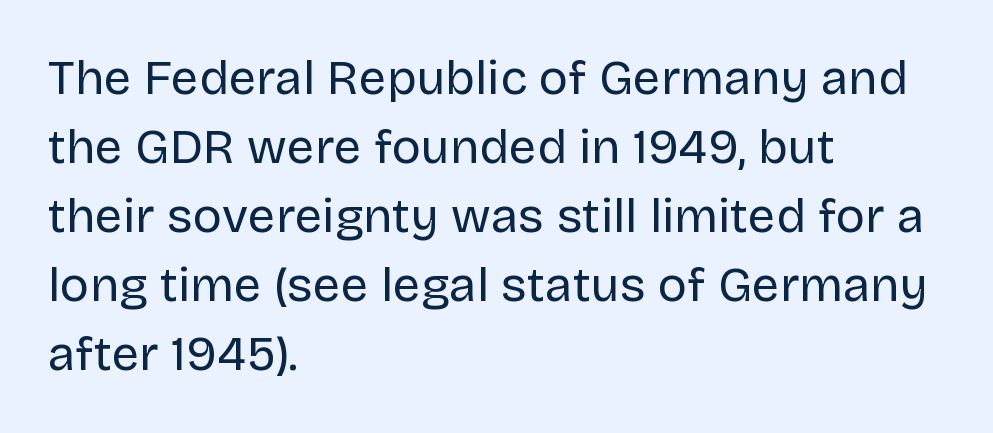
Nothing unusual about the tracking: characters are spaced as the font intends. You could not count columns in this text — the font is proportionally spaced. No heavy texture on the line: the type isn't bold. The space directly below the letters is spotless. If you drew a ruler down the left edge, every line would touch it. You can tell from the bare stems that sans-serif type was used.
